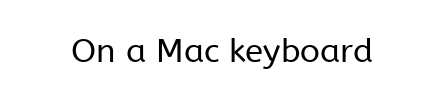
What stands out about the letter spacing? Nothing — it is the standard amount. Quick note: not italic, upright. Just letters on the line, the space beneath them empty. This is not heavy type; no bold has been used. Grotesque or geometric, the face here clearly has no serifs.
